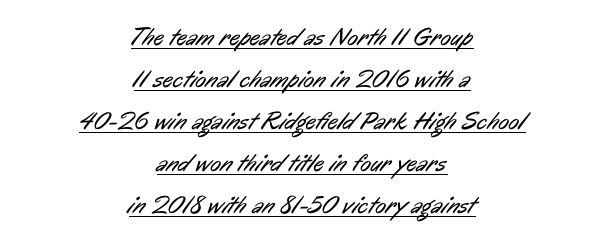
The image shows 25 px text type; set centered, normal line spacing (1.68x), normal letter spacing, underlined.
